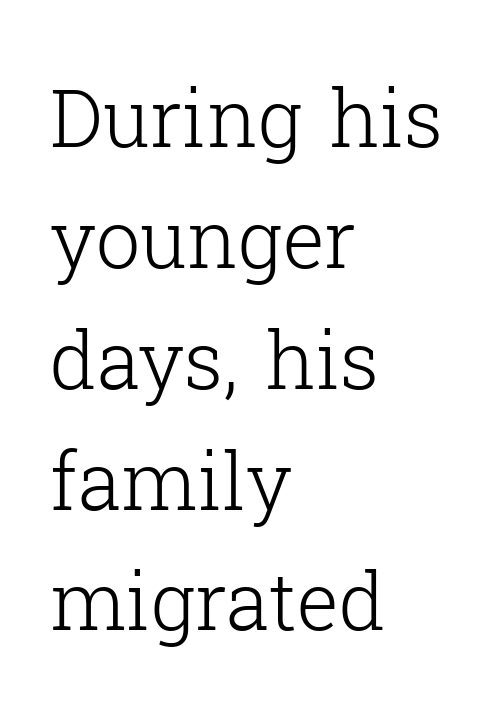
Q: Is the text bold? A: No.
Q: Is the text italic (slanted)? A: No, it is upright.
Q: Is the typeface a serif or a sans-serif typeface? A: Serif.
Q: Is the text underlined? A: No.
Q: How is the paragraph aligned? A: Left-aligned.
Q: Is the spacing between letters normal or unusually wide? A: Normal.
Q: Is the spacing between lines tight, normal or loose? A: Normal.
Q: Width (condensed, normal, or wide)? A: Normal.
Q: Stroke contrast? A: Low.
Q: x-height? A: Medium.
Q: Monospaced? A: No.
